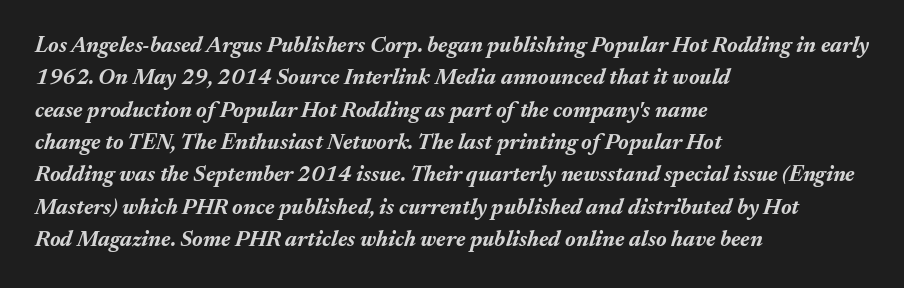
The image shows 22 px bold type, italic (leaning right); set left-aligned, normal line spacing (1.47x), normal letter spacing, not underlined.
